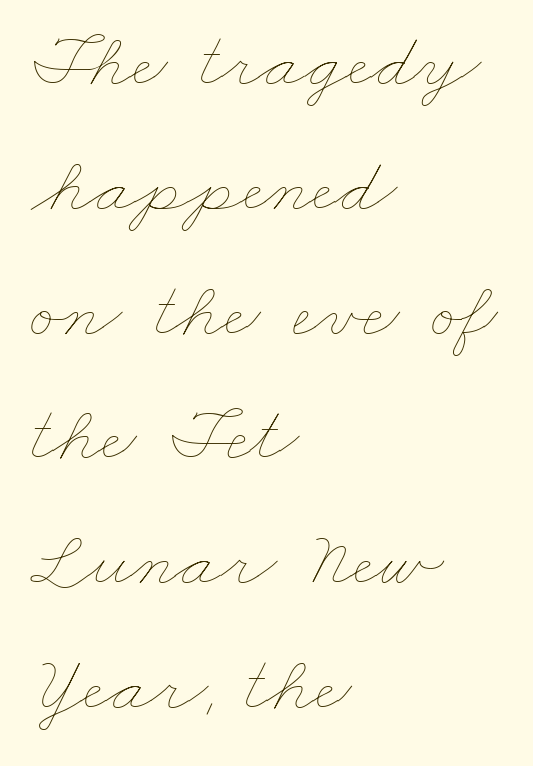
Q: Is the text bold? A: No.
Q: Is the text underlined? A: No.
Q: How is the paragraph aligned? A: Left-aligned.
Q: Is the spacing between letters normal or unusually wide? A: Normal.
Q: Is the spacing between lines tight, normal or loose? A: Normal.
Q: Width (condensed, normal, or wide)? A: Wide.
Q: Stroke contrast? A: Low.
Q: x-height? A: Small.
Q: Monospaced? A: No.
